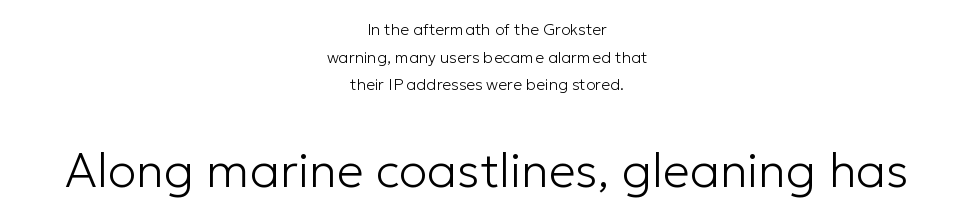
This rendering uses center alignment, leaving both contours irregular but symmetric. Check under the words: just untouched page. The letters look calm and open, with moderate or lighter stems. This rendering leaves character spacing at its baseline value. Unlike a traditional serif, this face leaves its strokes unadorned. This sample has the flowing, uneven cadence of proportional lettering.
